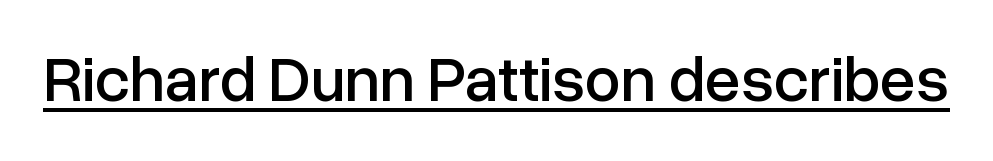
Do the letters lean? They stand straight. The line texture is even and compact thanks to regular tracking. Character widths vary here, with narrow letters taking less room than wide ones. The words here are underlined. The font family rendered here belongs to the sans-serif group.
